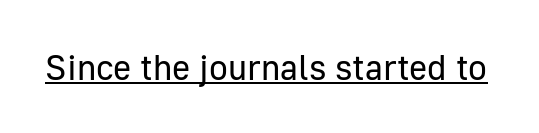
The image shows 35 px regular-weight sans-serif type, upright; set normal letter spacing, underlined; low stroke contrast and a medium x-height.
